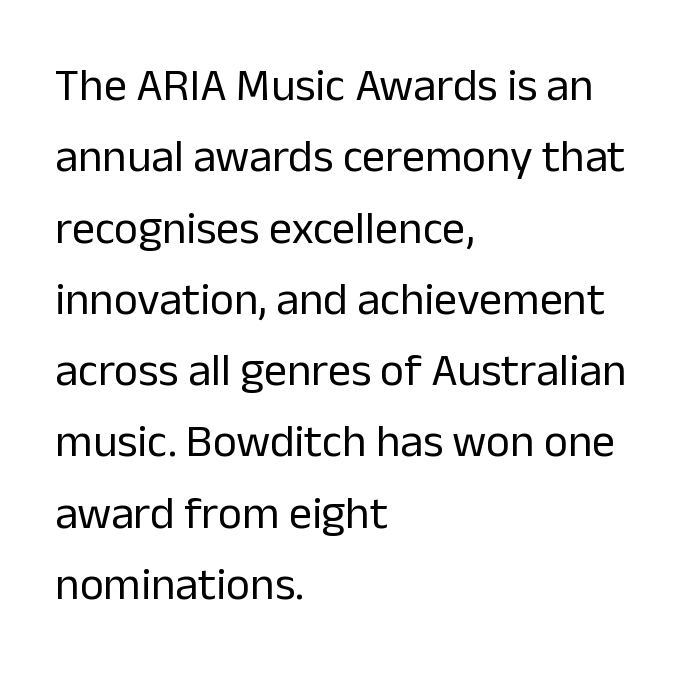
How would I describe the line gaps? Plain and ordinary. Clear beneath every line of the passage. Counters stay open thanks to moderate or lighter strokes. Where is the straight margin? On the left. Does the type have serifs? No, each stem ends abruptly.
